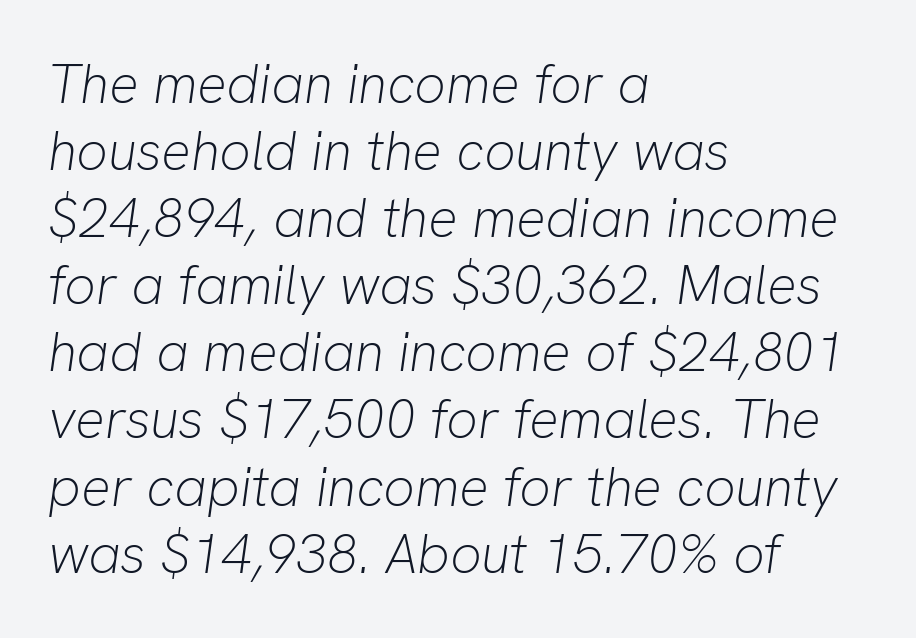
The image shows 55 px light type, italic (leaning right); set left-aligned, line spacing 1.22x, normal letter spacing, not underlined; low stroke contrast and a medium x-height.
